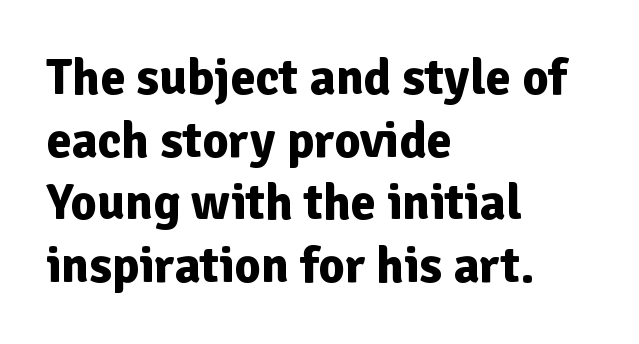
{"serif": "no", "italic": "no", "bold": "yes", "weight": "bold", "width": "normal", "stroke_contrast": "low", "x_height": "medium", "monospaced": "no", "underline": "no", "align": "left", "line_spacing_ratio": 1.23, "letter_spacing": "normal", "letter_spacing_em": 0.0, "glyph_px": 51}
